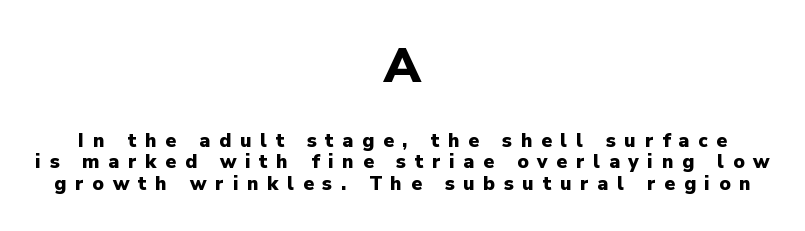
{"serif": "no", "italic": "no", "bold": "yes", "weight": "heavy", "width": "normal", "stroke_contrast": "low", "x_height": "medium", "monospaced": "no", "underline": "no", "align": "center", "line_spacing": "tight", "line_spacing_ratio": 1.15, "letter_spacing": "wide", "letter_spacing_em": 0.47, "larger_block": "first", "size_ratio": 2.53, "glyph_px": 48}
